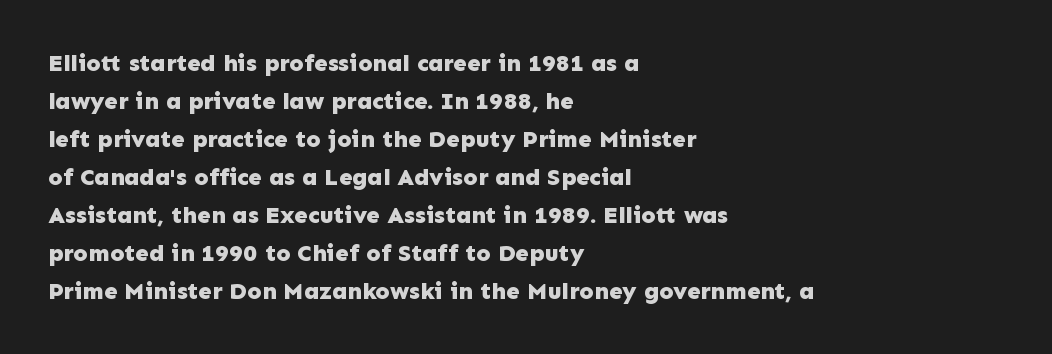
Q: Is the text bold? A: Yes.
Q: Is the text italic (slanted)? A: No, it is upright.
Q: Is the text underlined? A: No.
Q: How is the paragraph aligned? A: Left-aligned.
Q: Is the spacing between letters normal or unusually wide? A: Normal.
Q: Is the spacing between lines tight, normal or loose? A: Normal.
